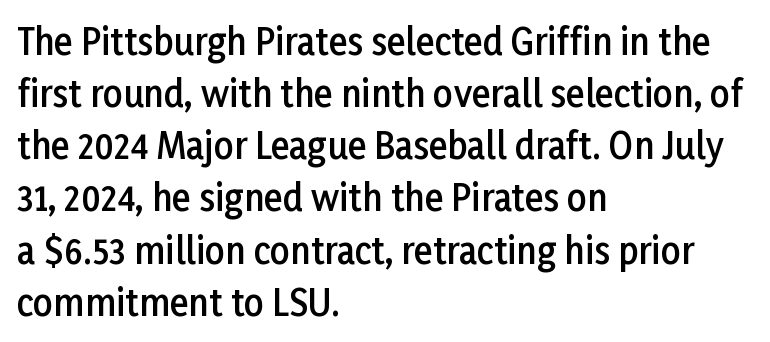
The image shows 35 px semibold sans-serif type, upright; set left-aligned, normal line spacing (1.49x), normal letter spacing, not underlined; low stroke contrast and a medium x-height.
